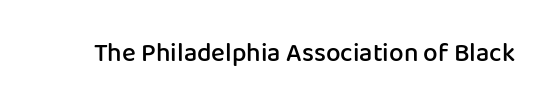
The image shows 26 px text type, upright; set normal letter spacing, not underlined.
